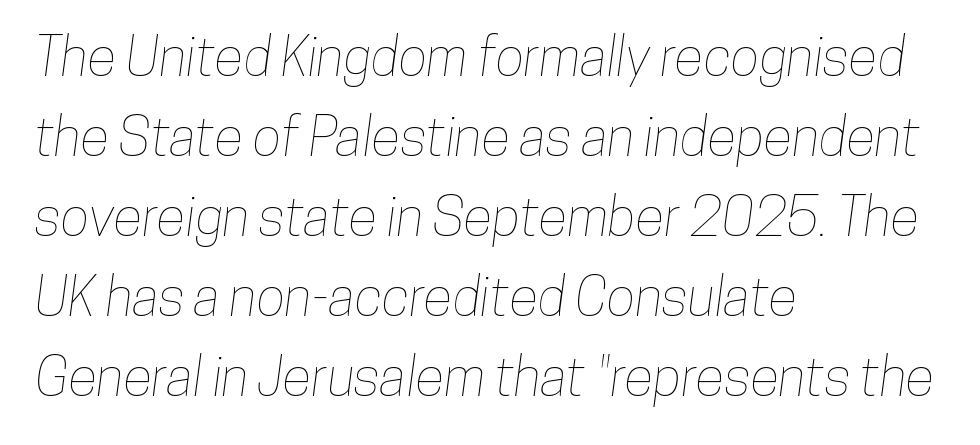
The image shows 54 px condensed type; set left-aligned, normal line spacing (1.48x), normal letter spacing, not underlined; low stroke contrast and a medium x-height.
